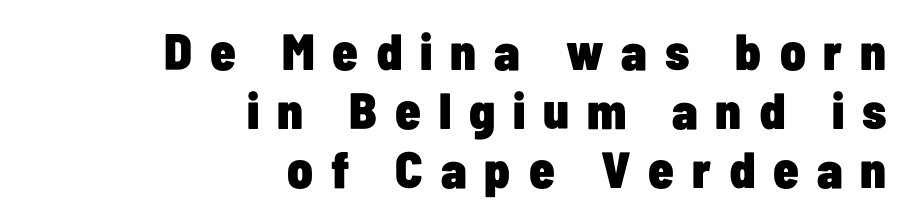
The foot of each line stays bare and open. Is this a fixed-width face? No — the glyphs have proportional, varying widths. The characters display no serif detailing; their extremities are plain. Caption: bold face, heavy strokes. Right-aligned paragraph, ragged on the left. Short note: letters widely spaced.
